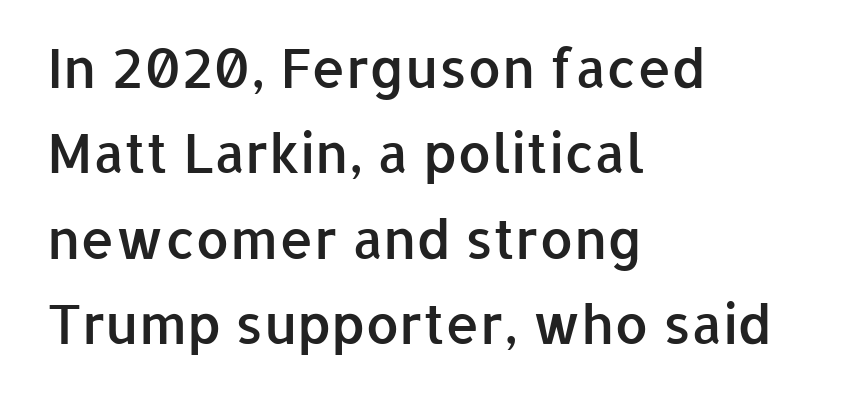
The image shows 54 px semibold sans-serif type, upright; set left-aligned, normal line spacing (1.58x), normal letter spacing, not underlined; low stroke contrast and a medium x-height.
